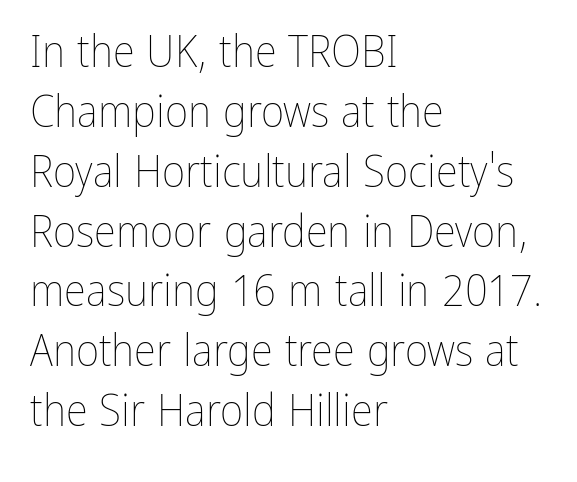
{"italic": "no", "bold": "no", "weight": "thin", "width": "condensed", "stroke_contrast": "low", "x_height": "medium", "monospaced": "no", "underline": "no", "align": "left", "line_spacing": "normal", "line_spacing_ratio": 1.33, "letter_spacing": "normal", "letter_spacing_em": 0.0, "glyph_px": 45}
